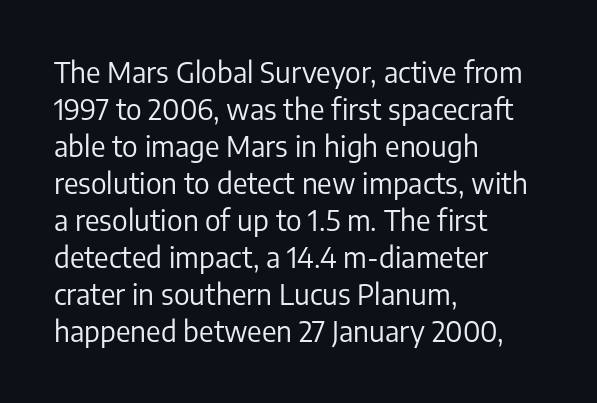
Tracking value appears to be zero — textbook default spacing. The specimen reads as upright at a glance. The passage shown is typeset with a sans-serif family. The area under the type is left untouched.
